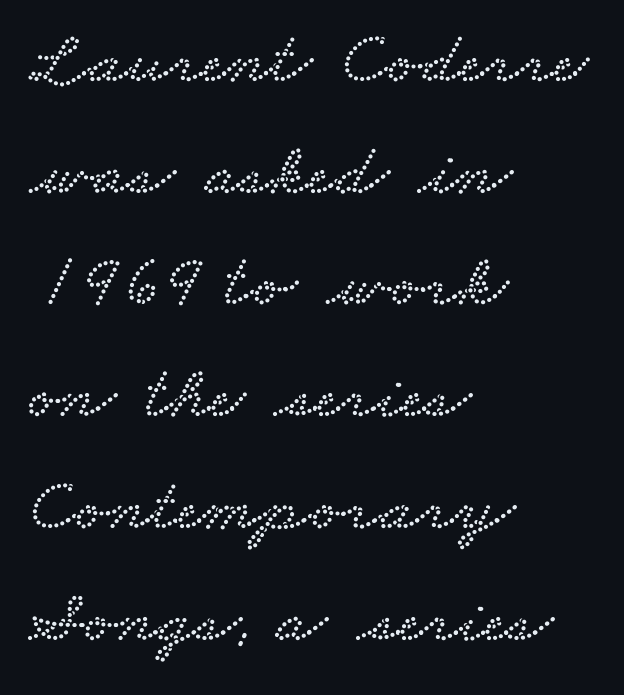
The image shows 75 px wide serif type; set left-aligned, normal line spacing (1.49x), normal letter spacing, not underlined; low stroke contrast and a small x-height.
